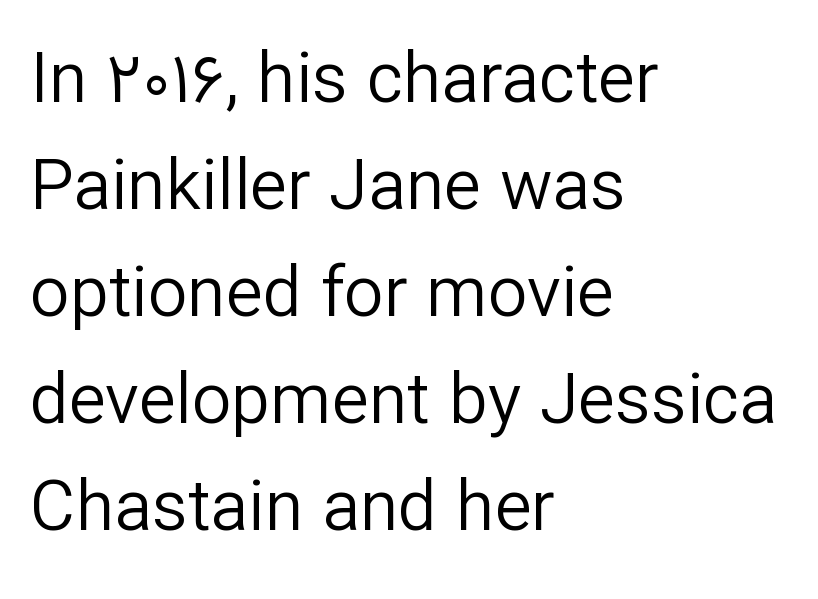
Q: Is the text bold? A: No.
Q: Is the text italic (slanted)? A: No, it is upright.
Q: Is the typeface a serif or a sans-serif typeface? A: Sans-serif.
Q: Is the text underlined? A: No.
Q: How is the paragraph aligned? A: Left-aligned.
Q: Is the spacing between letters normal or unusually wide? A: Normal.
Q: Is the spacing between lines tight, normal or loose? A: Normal.
Q: Width (condensed, normal, or wide)? A: Normal.
Q: Stroke contrast? A: Low.
Q: x-height? A: Medium.
Q: Monospaced? A: No.
